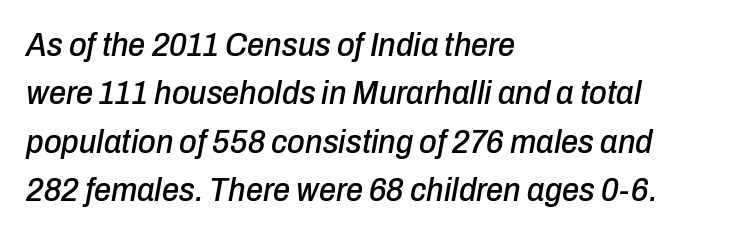
The image shows 34 px condensed type, italic (leaning right); set left-aligned, normal line spacing (1.42x), normal letter spacing, not underlined; low stroke contrast and a medium x-height.
